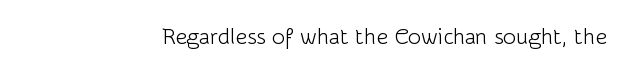
The space directly below the letters is spotless. Quick note: not italic, upright. The line texture is even and compact thanks to regular tracking. These glyphs show unthickened strokes, regular width or finer.
